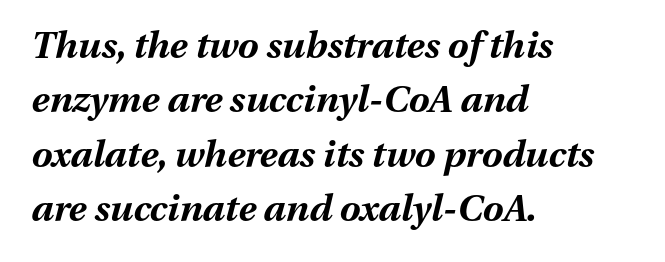
{"italic": "yes", "lean": "right", "slant_degrees": 13, "bold": "yes", "weight": "bold", "width": "normal", "stroke_contrast": "medium", "x_height": "medium", "monospaced": "no", "underline": "no", "align": "left", "line_spacing": "normal", "line_spacing_ratio": 1.47, "letter_spacing": "normal", "letter_spacing_em": 0.0, "glyph_px": 37}
